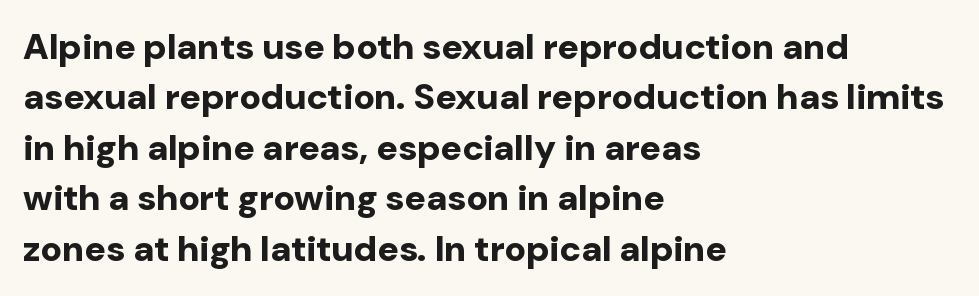
This sample uses plain, unmodified letter spacing. Spacing verdict: proportional, widths tailored to each character. Regarding leading, the lines here are spaced in the standard way. The string is rendered with underlining switched off. A dark, heavy texture on the line: the type is bold.
